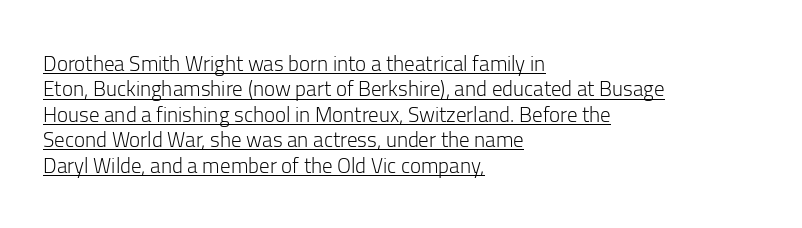
Q: Is the text bold? A: No.
Q: Is the text italic (slanted)? A: No, it is upright.
Q: Is the text underlined? A: Yes.
Q: How is the paragraph aligned? A: Left-aligned.
Q: Is the spacing between letters normal or unusually wide? A: Normal.
